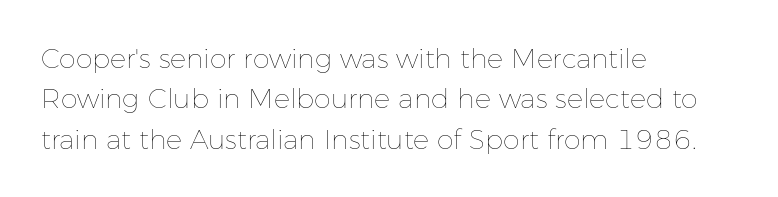
{"italic": "no", "bold": "no", "underline": "no", "align": "left", "line_spacing": "normal", "line_spacing_ratio": 1.5, "letter_spacing": "normal", "letter_spacing_em": 0.0, "glyph_px": 27}
